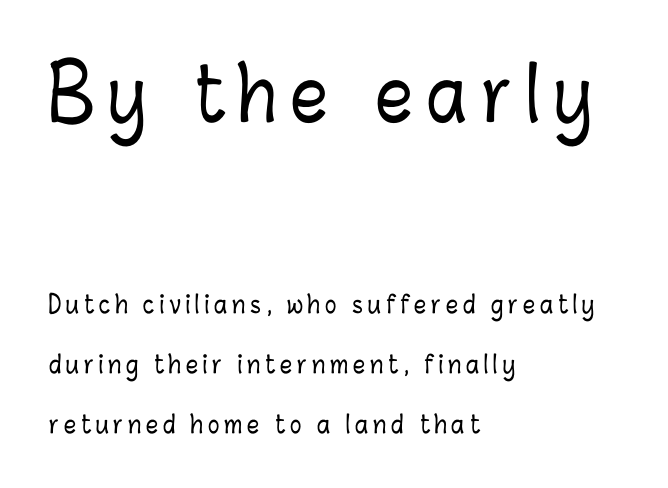
Q: Is the text italic (slanted)? A: No, it is upright.
Q: Is the text underlined? A: No.
Q: How is the paragraph aligned? A: Left-aligned.
Q: Is the spacing between letters normal or unusually wide? A: Unusually wide.
Q: Is the spacing between lines tight, normal or loose? A: Loose.
Q: Which block of text is set in a larger size, the first (top) or the second (bottom)? A: The first (top) one.
Q: Width (condensed, normal, or wide)? A: Condensed.
Q: Stroke contrast? A: Low.
Q: x-height? A: Medium.
Q: Monospaced? A: No.
